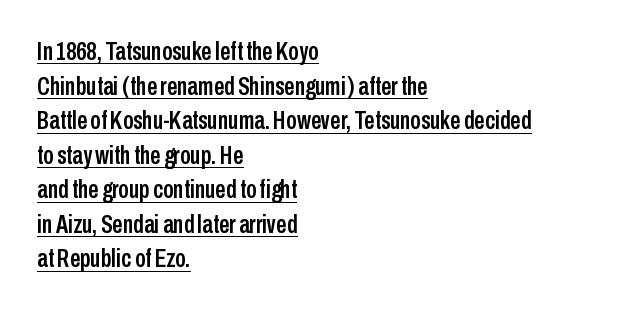
{"italic": "no", "underline": "yes", "align": "left", "line_spacing": "normal", "line_spacing_ratio": 1.33, "letter_spacing": "normal", "letter_spacing_em": 0.0, "glyph_px": 26}
